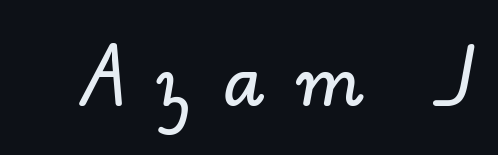
Q: Is the typeface a serif or a sans-serif typeface? A: Sans-serif.
Q: Is the text underlined? A: No.
Q: Is the spacing between letters normal or unusually wide? A: Unusually wide.
Q: Width (condensed, normal, or wide)? A: Normal.
Q: Stroke contrast? A: Low.
Q: x-height? A: Small.
Q: Monospaced? A: No.
